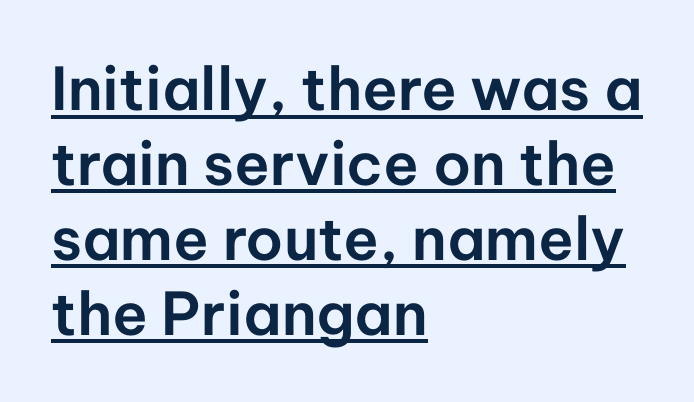
Q: Is the text italic (slanted)? A: No, it is upright.
Q: Is the typeface a serif or a sans-serif typeface? A: Sans-serif.
Q: Is the text underlined? A: Yes.
Q: How is the paragraph aligned? A: Left-aligned.
Q: Is the spacing between letters normal or unusually wide? A: Normal.
Q: Is the spacing between lines tight, normal or loose? A: Normal.
Q: Width (condensed, normal, or wide)? A: Normal.
Q: Stroke contrast? A: Low.
Q: x-height? A: Medium.
Q: Monospaced? A: No.
